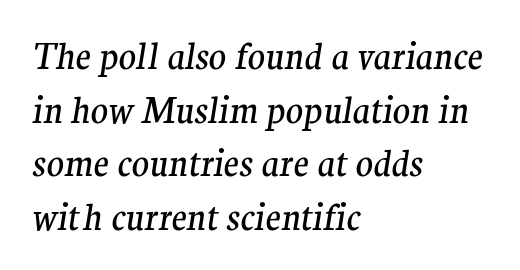
Q: Is the text bold? A: No.
Q: Is the text italic (slanted)? A: Yes, it leans right by about 9 degrees.
Q: Is the typeface a serif or a sans-serif typeface? A: Serif.
Q: Is the text underlined? A: No.
Q: How is the paragraph aligned? A: Left-aligned.
Q: Is the spacing between letters normal or unusually wide? A: Normal.
Q: Is the spacing between lines tight, normal or loose? A: Normal.
Q: Width (condensed, normal, or wide)? A: Normal.
Q: Stroke contrast? A: Medium.
Q: x-height? A: Medium.
Q: Monospaced? A: No.
